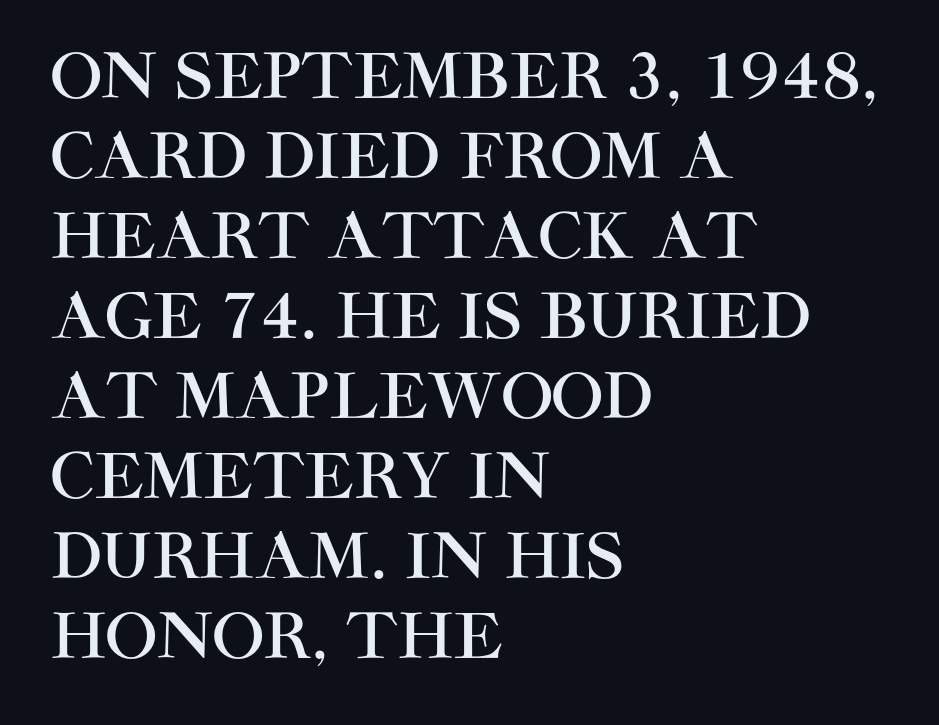
The letters advance in unequal steps, a hallmark of proportional type. The designer left line spacing at the default. The lines in this sample share a left origin and differ only in where they stop. The area under the type is left untouched. Regarding serifs, this sample does without them. The horizontal fit of the characters is conventional and even.
